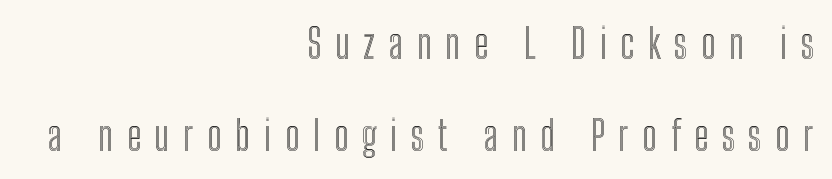
The image shows 41 px condensed type, upright; set right-aligned, loose line spacing (2.25x), unusually wide letter spacing (+0.33 em), not underlined; a medium x-height.
